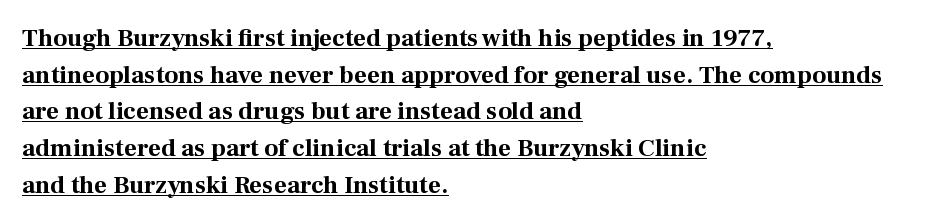
Q: Is the text bold? A: Yes.
Q: Is the text italic (slanted)? A: No, it is upright.
Q: Is the text underlined? A: Yes.
Q: How is the paragraph aligned? A: Left-aligned.
Q: Is the spacing between letters normal or unusually wide? A: Normal.
Q: Is the spacing between lines tight, normal or loose? A: Normal.
